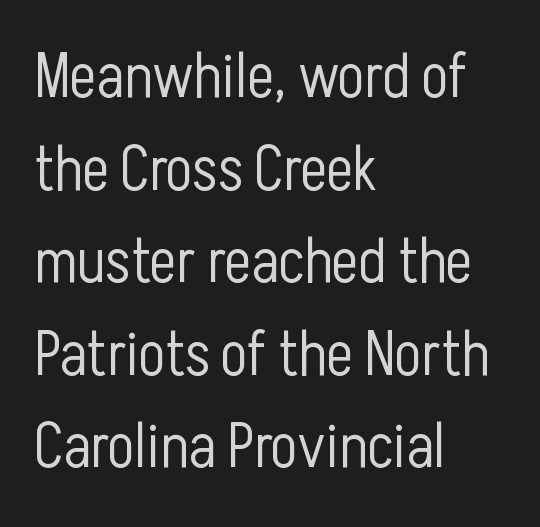
{"serif": "no", "italic": "no", "bold": "no", "weight": "light", "width": "condensed", "stroke_contrast": "low", "x_height": "medium", "monospaced": "no", "underline": "no", "align": "left", "line_spacing": "normal", "line_spacing_ratio": 1.47, "letter_spacing": "normal", "letter_spacing_em": 0.0, "glyph_px": 63}
